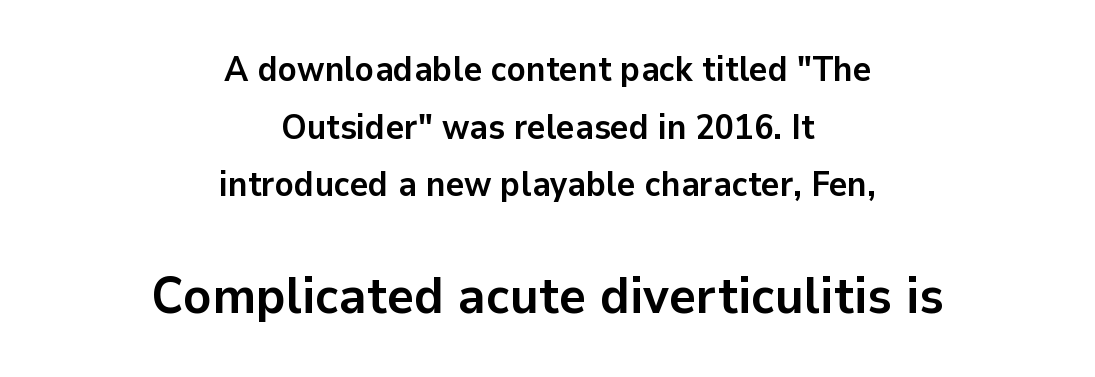
The image shows 52 px semibold sans-serif type, upright; set centered, normal line spacing (1.65x), normal letter spacing, not underlined; the second (bottom) block is 1.49x larger; low stroke contrast and a medium x-height.
